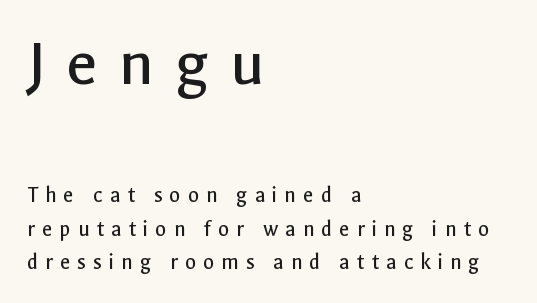
Q: Is the text bold? A: No.
Q: Is the text italic (slanted)? A: No, it is upright.
Q: Is the typeface a serif or a sans-serif typeface? A: Sans-serif.
Q: Is the text underlined? A: No.
Q: How is the paragraph aligned? A: Left-aligned.
Q: Is the spacing between letters normal or unusually wide? A: Unusually wide.
Q: Is the spacing between lines tight, normal or loose? A: Normal.
Q: Which block of text is set in a larger size, the first (top) or the second (bottom)? A: The first (top) one.
Q: Width (condensed, normal, or wide)? A: Normal.
Q: x-height? A: Medium.
Q: Monospaced? A: No.
